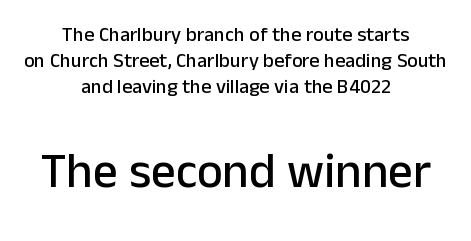
Q: Is the text italic (slanted)? A: No, it is upright.
Q: Is the typeface a serif or a sans-serif typeface? A: Sans-serif.
Q: Is the text underlined? A: No.
Q: How is the paragraph aligned? A: Centered.
Q: Is the spacing between letters normal or unusually wide? A: Normal.
Q: Is the spacing between lines tight, normal or loose? A: Normal.
Q: Which block of text is set in a larger size, the first (top) or the second (bottom)? A: The second (bottom) one.
Q: Width (condensed, normal, or wide)? A: Normal.
Q: Stroke contrast? A: Low.
Q: x-height? A: Medium.
Q: Monospaced? A: No.
